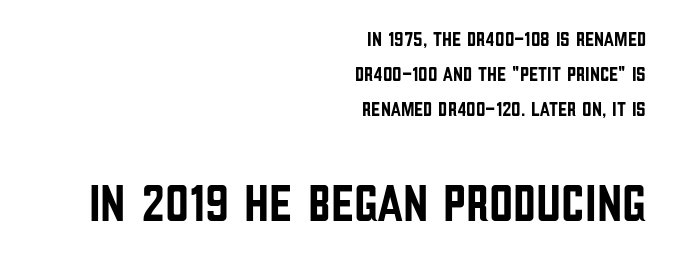
Q: Is the text italic (slanted)? A: No, it is upright.
Q: Is the typeface a serif or a sans-serif typeface? A: Sans-serif.
Q: Is the text underlined? A: No.
Q: How is the paragraph aligned? A: Right-aligned.
Q: Is the spacing between letters normal or unusually wide? A: Normal.
Q: Is the spacing between lines tight, normal or loose? A: Normal.
Q: Which block of text is set in a larger size, the first (top) or the second (bottom)? A: The second (bottom) one.
Q: Width (condensed, normal, or wide)? A: Condensed.
Q: Stroke contrast? A: Low.
Q: x-height? A: Large.
Q: Monospaced? A: No.
